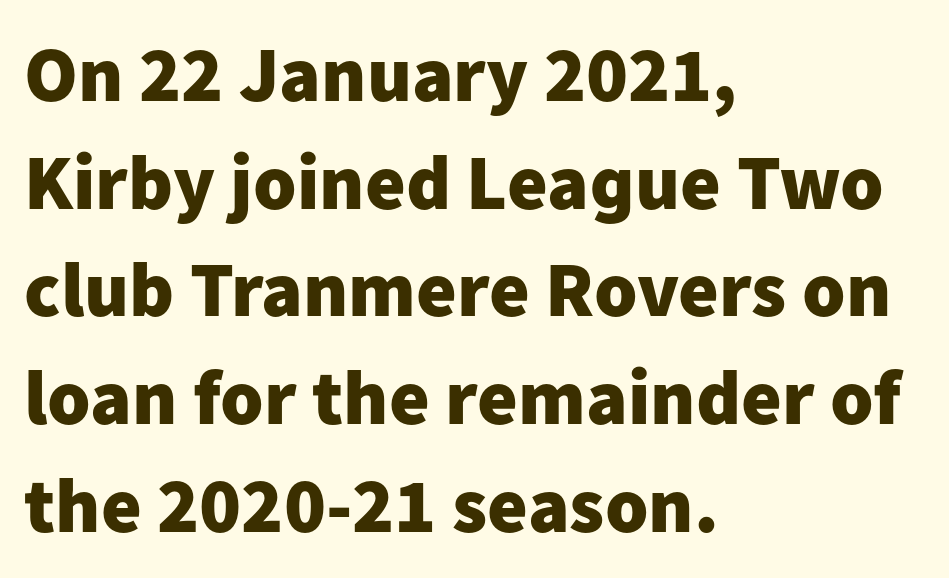
{"serif": "no", "italic": "no", "bold": "yes", "weight": "heavy", "width": "normal", "stroke_contrast": "low", "x_height": "medium", "monospaced": "no", "underline": "no", "align": "left", "line_spacing": "normal", "line_spacing_ratio": 1.38, "letter_spacing": "normal", "letter_spacing_em": 0.0, "glyph_px": 78}
